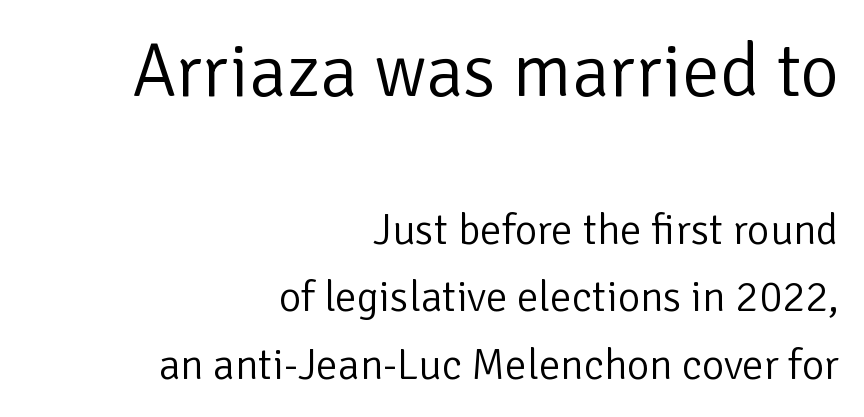
The image shows 75 px light sans-serif type, upright; set right-aligned, normal line spacing (1.57x), normal letter spacing, not underlined; the first (top) block is 1.74x larger; low stroke contrast and a medium x-height.
